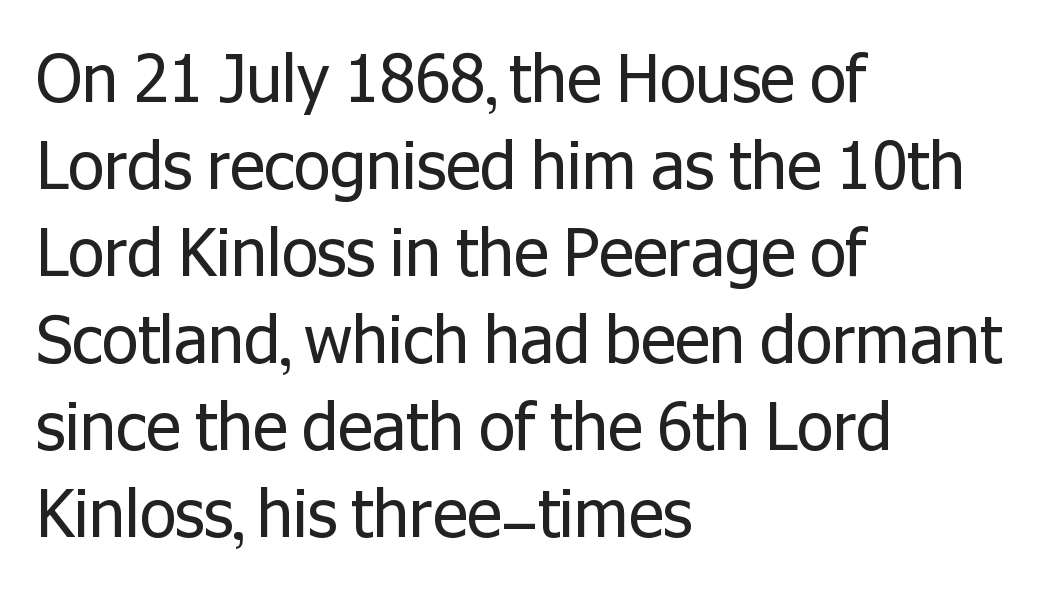
{"serif": "no", "italic": "no", "bold": "no", "weight": "regular", "width": "normal", "stroke_contrast": "low", "x_height": "medium", "monospaced": "no", "underline": "no", "align": "left", "line_spacing": "normal", "line_spacing_ratio": 1.34, "letter_spacing": "normal", "letter_spacing_em": 0.0, "glyph_px": 65}
